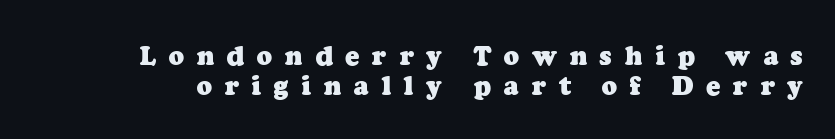
What's the leading like? Squeezed, with rows nearly overlapping. Glance below the letters and you will spot only blank space. The sample has been set heavy, in full bold. Compared with typical body copy, the letter spacing here is much looser.
